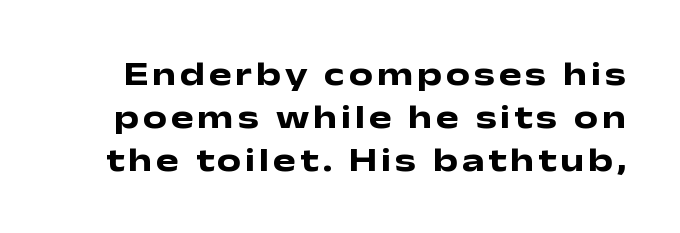
{"serif": "no", "italic": "no", "bold": "yes", "weight": "heavy", "width": "wide", "stroke_contrast": "low", "x_height": "medium", "monospaced": "no", "underline": "no", "line_spacing": "normal", "line_spacing_ratio": 1.27, "glyph_px": 34}
